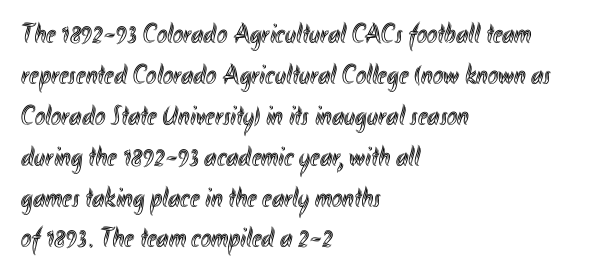
{"width": "condensed", "x_height": "small", "monospaced": "no", "underline": "no", "align": "left", "line_spacing": "normal", "line_spacing_ratio": 1.46, "letter_spacing": "normal", "letter_spacing_em": 0.0, "glyph_px": 28}
